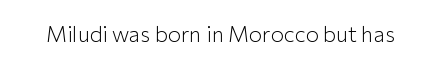
{"italic": "no", "bold": "no", "underline": "no", "letter_spacing": "normal", "letter_spacing_em": 0.0, "glyph_px": 22}
